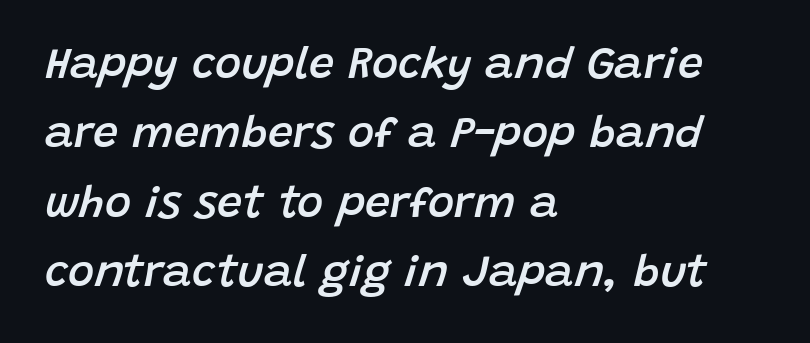
The image shows 45 px semibold type, italic (leaning right); set left-aligned, normal line spacing (1.54x), normal letter spacing, not underlined; low stroke contrast and a large x-height.
